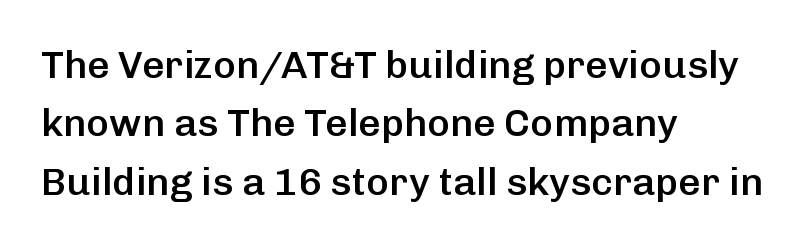
A bit beefed up — I'd call it semibold rather than bold. This sample is left-justified, so line endings fall wherever the words run out. The letters stand upright; this is a roman face. The space between consecutive lines is moderate. No feet cap the strokes, marking this as sans-serif type.
